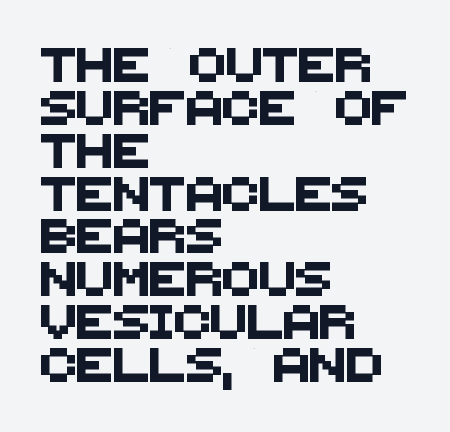
Varying glyph widths throughout — classic text-font behaviour. A normal amount of white space separates one row of letters from the next. Descenders are the only things crossing below the line. Compared with a centered layout, this one pins lines to the left instead.
